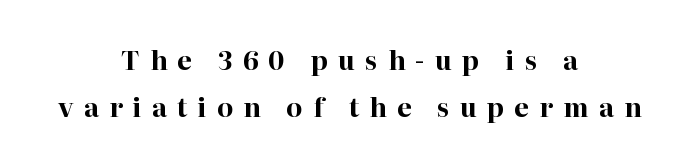
The image shows 26 px bold type, upright; set centered, line spacing 1.79x, unusually wide letter spacing (+0.39 em), not underlined.
